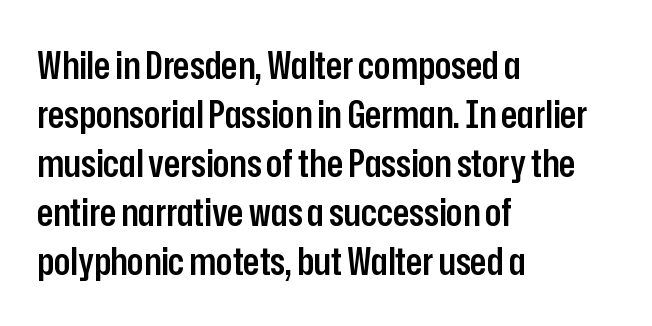
Q: Is the text bold? A: Semi-bold.
Q: Is the text italic (slanted)? A: No, it is upright.
Q: Is the typeface a serif or a sans-serif typeface? A: Sans-serif.
Q: Is the text underlined? A: No.
Q: How is the paragraph aligned? A: Left-aligned.
Q: Is the spacing between letters normal or unusually wide? A: Normal.
Q: Is the spacing between lines tight, normal or loose? A: Normal.
Q: Width (condensed, normal, or wide)? A: Condensed.
Q: Stroke contrast? A: Low.
Q: x-height? A: Medium.
Q: Monospaced? A: No.
